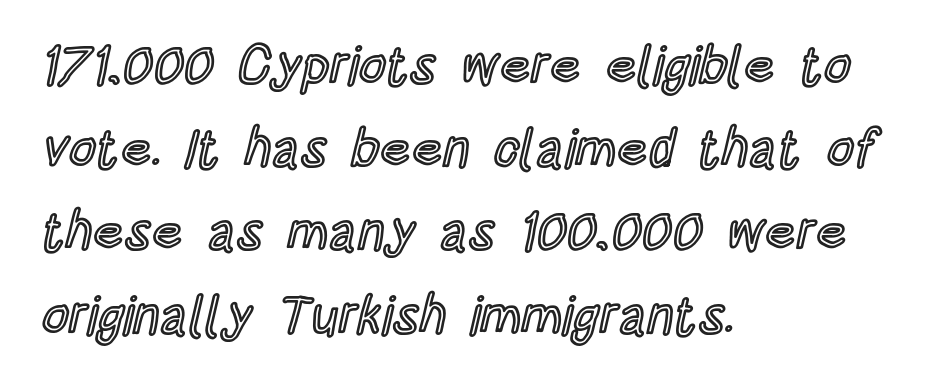
Q: Is the text italic (slanted)? A: Yes.
Q: Is the text underlined? A: No.
Q: How is the paragraph aligned? A: Left-aligned.
Q: Is the spacing between letters normal or unusually wide? A: Normal.
Q: Is the spacing between lines tight, normal or loose? A: Normal.
Q: Width (condensed, normal, or wide)? A: Condensed.
Q: x-height? A: Large.
Q: Monospaced? A: No.
